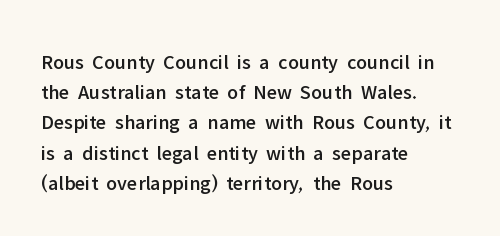
{"italic": "no", "underline": "no", "align": "left", "line_spacing": "normal", "line_spacing_ratio": 1.44, "letter_spacing": "normal", "letter_spacing_em": 0.0, "glyph_px": 21}
